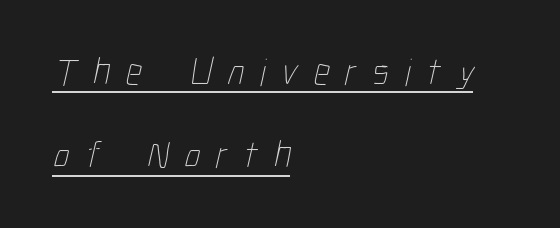
{"bold": "no", "weight": "thin", "width": "condensed", "stroke_contrast": "low", "x_height": "medium", "monospaced": "no", "underline": "yes", "align": "left", "line_spacing": "loose", "line_spacing_ratio": 2.14, "letter_spacing": "wide", "letter_spacing_em": 0.4, "glyph_px": 39}
